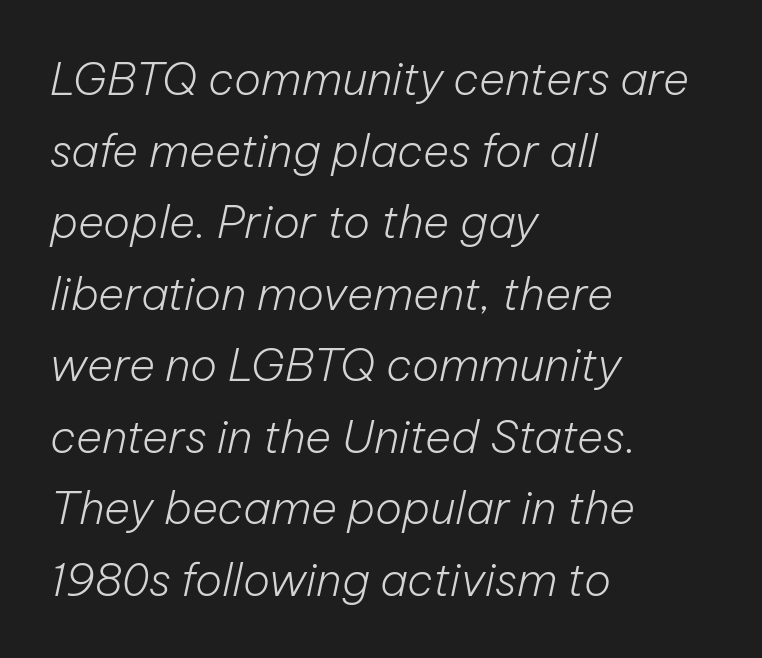
{"italic": "yes", "lean": "right", "slant_degrees": 12, "bold": "no", "weight": "light", "width": "normal", "stroke_contrast": "low", "x_height": "medium", "monospaced": "no", "underline": "no", "align": "left", "line_spacing": "normal", "line_spacing_ratio": 1.59, "letter_spacing": "normal", "letter_spacing_em": 0.0, "glyph_px": 45}
